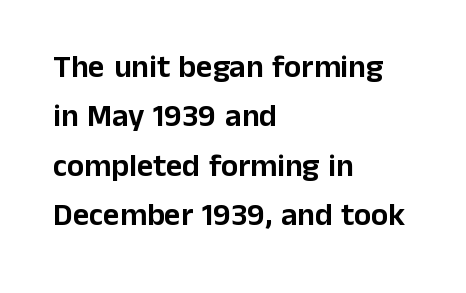
The image shows 32 px sans-serif type, upright; set left-aligned, normal line spacing (1.54x), normal letter spacing, not underlined; low stroke contrast and a medium x-height.
